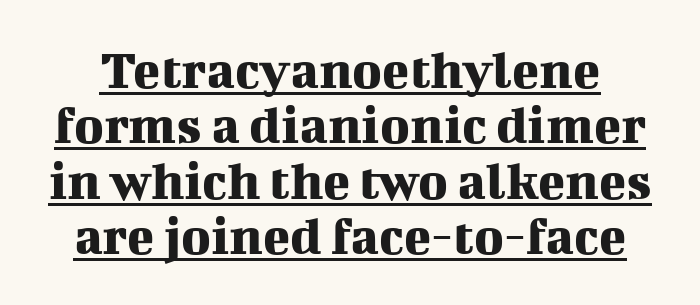
The image shows 56 px serif type, upright; set tight line spacing (0.99x), normal letter spacing, underlined; medium stroke contrast and a medium x-height.
